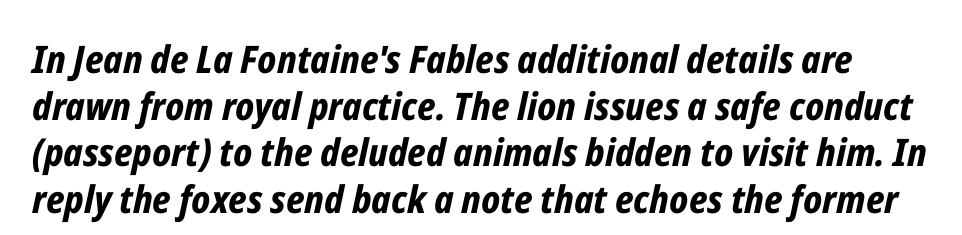
Q: Is the text bold? A: Yes.
Q: Is the text italic (slanted)? A: Yes, it leans right by about 12 degrees.
Q: Is the text underlined? A: No.
Q: Is the spacing between letters normal or unusually wide? A: Normal.
Q: Width (condensed, normal, or wide)? A: Condensed.
Q: Stroke contrast? A: Low.
Q: x-height? A: Medium.
Q: Monospaced? A: No.
